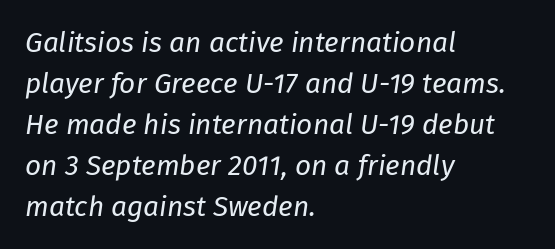
Q: Is the text bold? A: No.
Q: Is the text italic (slanted)? A: Yes, it leans right by about 8 degrees.
Q: Is the text underlined? A: No.
Q: How is the paragraph aligned? A: Left-aligned.
Q: Is the spacing between letters normal or unusually wide? A: Normal.
Q: Is the spacing between lines tight, normal or loose? A: Normal.
Q: Width (condensed, normal, or wide)? A: Normal.
Q: Stroke contrast? A: Low.
Q: x-height? A: Medium.
Q: Monospaced? A: No.
